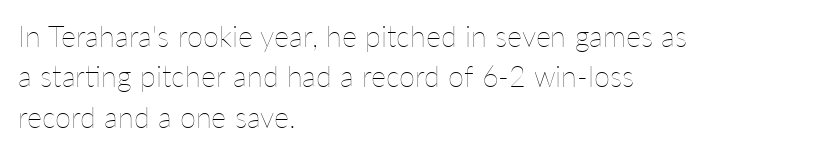
The image shows 29 px thin type, upright; set left-aligned, normal line spacing (1.39x), normal letter spacing, not underlined; low stroke contrast and a medium x-height.
